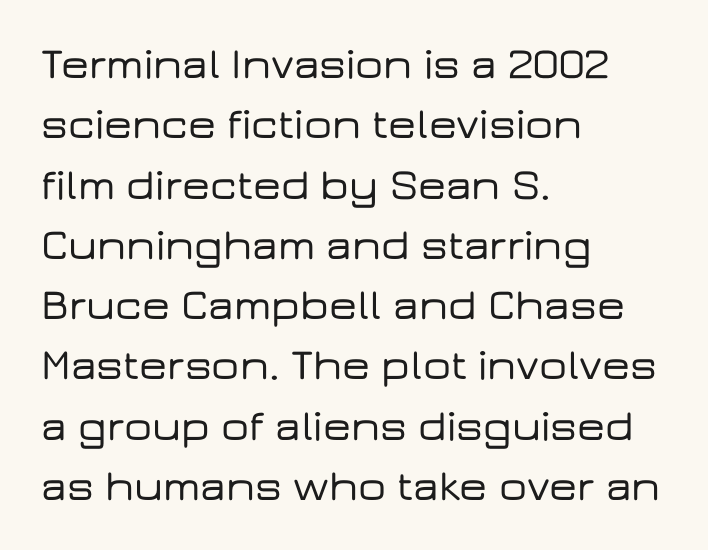
The area under the type is left untouched. The axis of the letterforms is exactly vertical. A typesetter would call this zero additional tracking. Here the designer chose a conventional face with non-uniform glyph widths.
